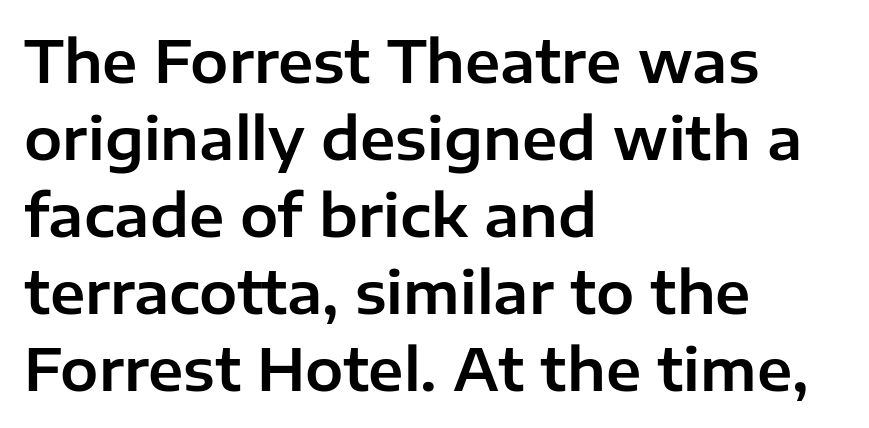
Q: Is the text italic (slanted)? A: No, it is upright.
Q: Is the typeface a serif or a sans-serif typeface? A: Sans-serif.
Q: Is the text underlined? A: No.
Q: How is the paragraph aligned? A: Left-aligned.
Q: Is the spacing between letters normal or unusually wide? A: Normal.
Q: Is the spacing between lines tight, normal or loose? A: Normal.
Q: Width (condensed, normal, or wide)? A: Normal.
Q: Stroke contrast? A: Low.
Q: x-height? A: Medium.
Q: Monospaced? A: No.
